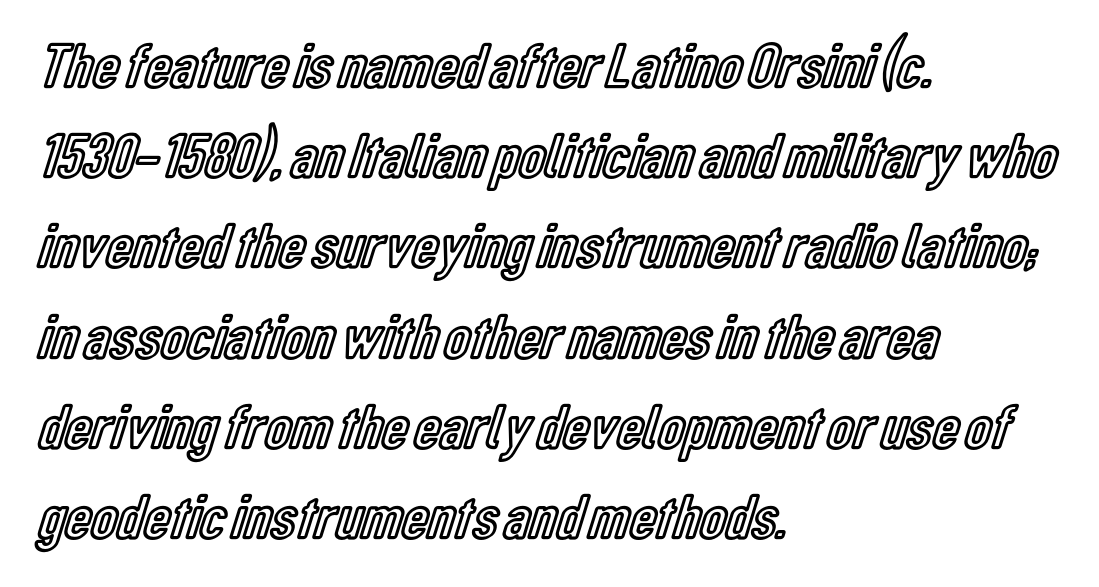
{"width": "condensed", "x_height": "medium", "monospaced": "no", "underline": "no", "align": "left", "line_spacing": "normal", "line_spacing_ratio": 1.41, "letter_spacing": "normal", "letter_spacing_em": 0.0, "glyph_px": 64}
